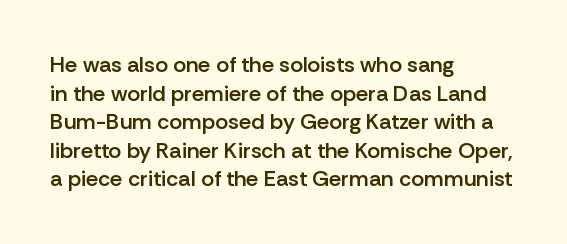
Q: Is the text bold? A: Semi-bold.
Q: Is the text italic (slanted)? A: No, it is upright.
Q: Is the text underlined? A: No.
Q: How is the paragraph aligned? A: Left-aligned.
Q: Is the spacing between letters normal or unusually wide? A: Normal.
Q: Is the spacing between lines tight, normal or loose? A: Normal.
